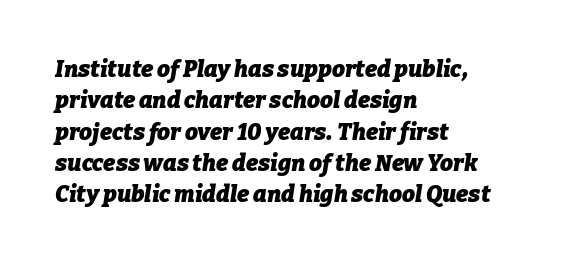
The face used here has a pronounced slope to its letters. The passage shown is emphatically bold. The gap between lines stays unmarked. Inter-character spacing is left at the font's built-in metrics. Honestly, the row spacing looks completely unremarkable.
